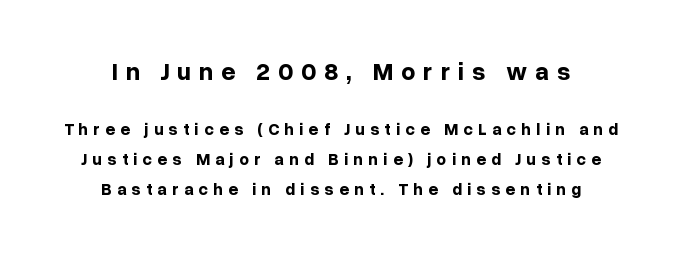
The image shows 25 px bold type, upright; set centered, line spacing 1.77x, unusually wide letter spacing (+0.31 em), not underlined; the first (top) block is 1.47x larger.
